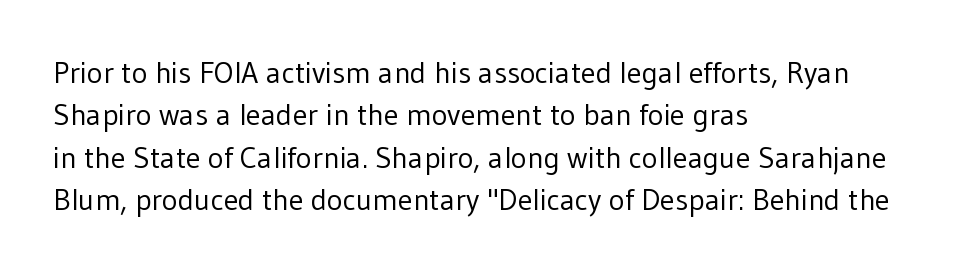
The image shows 30 px regular-weight sans-serif type, upright; set left-aligned, normal line spacing (1.41x), normal letter spacing, not underlined; low stroke contrast and a medium x-height.
